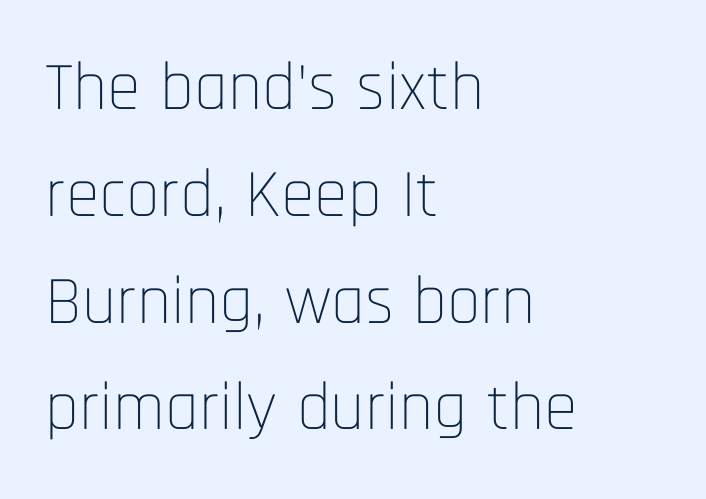
Line spacing here is normal. Does the lettering tilt? It doesn't — this is upright. Is the block centered? No — it sits flush against the left margin. The letters advance in unequal steps, a hallmark of proportional type. Nope, no serifs anywhere on these letters. Underline: absent.
